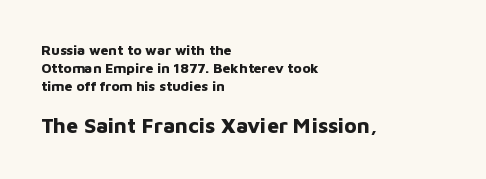
Q: Is the text bold? A: Yes.
Q: Is the text italic (slanted)? A: No, it is upright.
Q: Is the text underlined? A: No.
Q: How is the paragraph aligned? A: Left-aligned.
Q: Is the spacing between letters normal or unusually wide? A: Normal.
Q: Is the spacing between lines tight, normal or loose? A: Normal.
Q: Which block of text is set in a larger size, the first (top) or the second (bottom)? A: The second (bottom) one.
